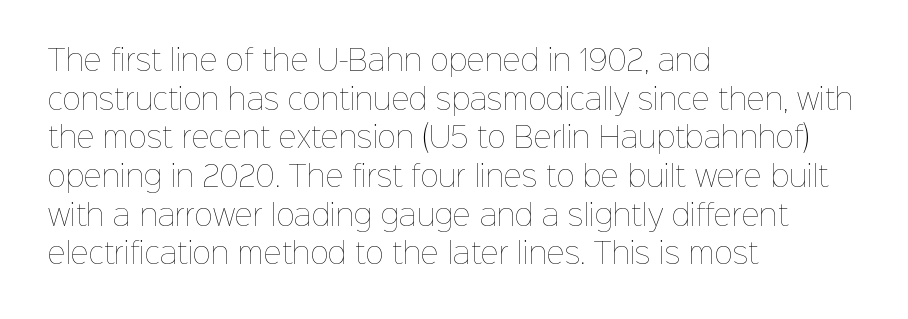
{"italic": "no", "bold": "no", "weight": "thin", "width": "normal", "stroke_contrast": "low", "x_height": "medium", "monospaced": "no", "underline": "no", "align": "left", "line_spacing": "normal", "line_spacing_ratio": 1.38, "letter_spacing": "normal", "letter_spacing_em": 0.0, "glyph_px": 28}
